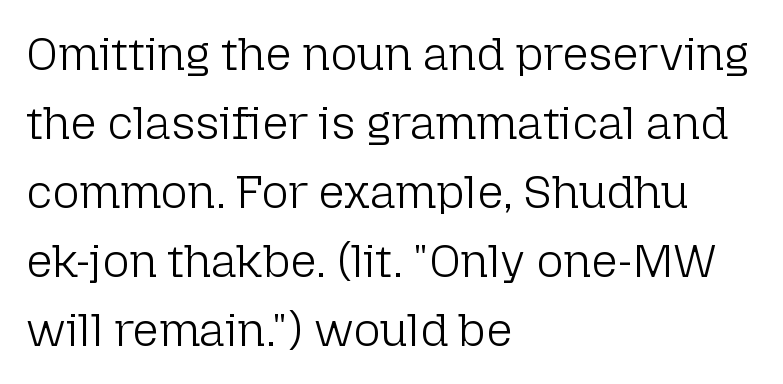
The baseline area is clear. Nothing heavy about these letters — not bold at all. Varying glyph widths throughout — classic text-font behaviour. Regarding serifs, this sample does without them.
